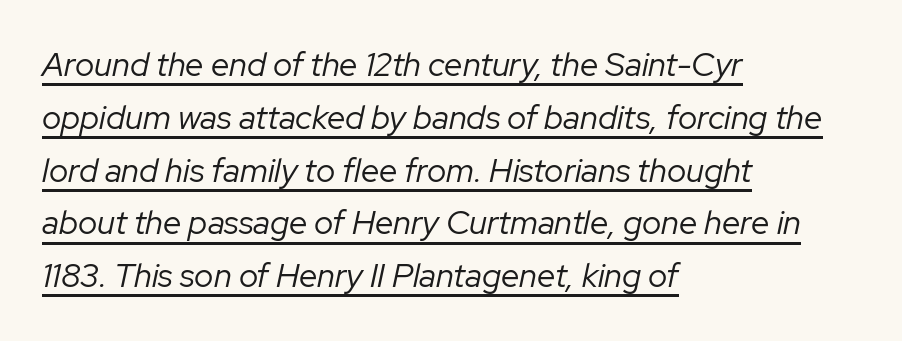
Q: Is the text bold? A: No.
Q: Is the text italic (slanted)? A: Yes, it leans right by about 12 degrees.
Q: Is the text underlined? A: Yes.
Q: How is the paragraph aligned? A: Left-aligned.
Q: Is the spacing between letters normal or unusually wide? A: Normal.
Q: Is the spacing between lines tight, normal or loose? A: Normal.
Q: Width (condensed, normal, or wide)? A: Normal.
Q: Stroke contrast? A: Low.
Q: x-height? A: Medium.
Q: Monospaced? A: No.
